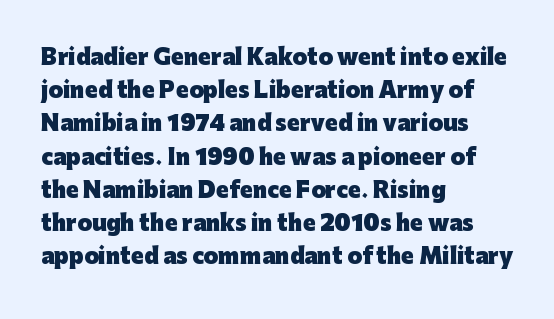
The font is running at its bold setting. Letters rest on an invisible, unmarked baseline. Students, note that the glyphs here touch the page at normal intervals. The rendering anchors every line to the left-hand side.
